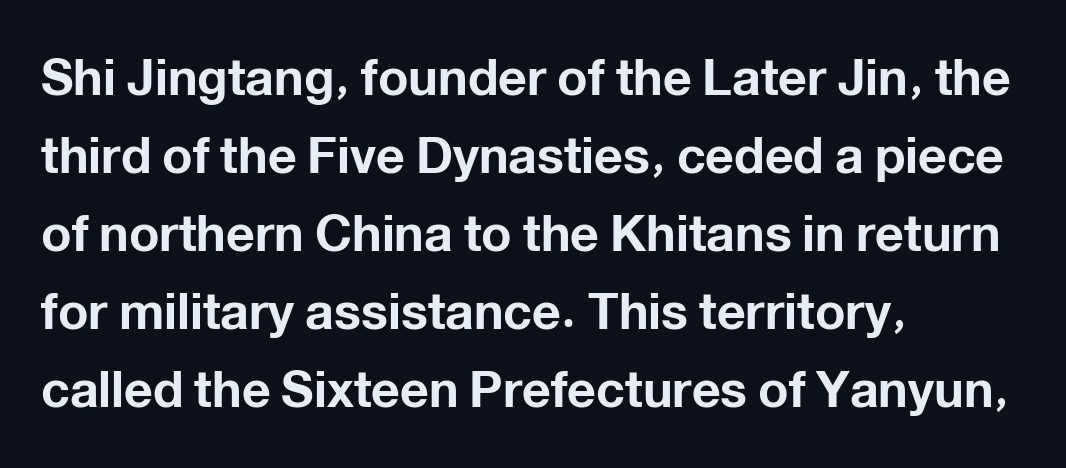
Beneath every word, the page is bare. Typographic density is high because the face is bold. The letters sit at their default tracking, neither squeezed nor spread. Regarding serifs, this sample does without them. This is the regular roman posture of the typeface.
